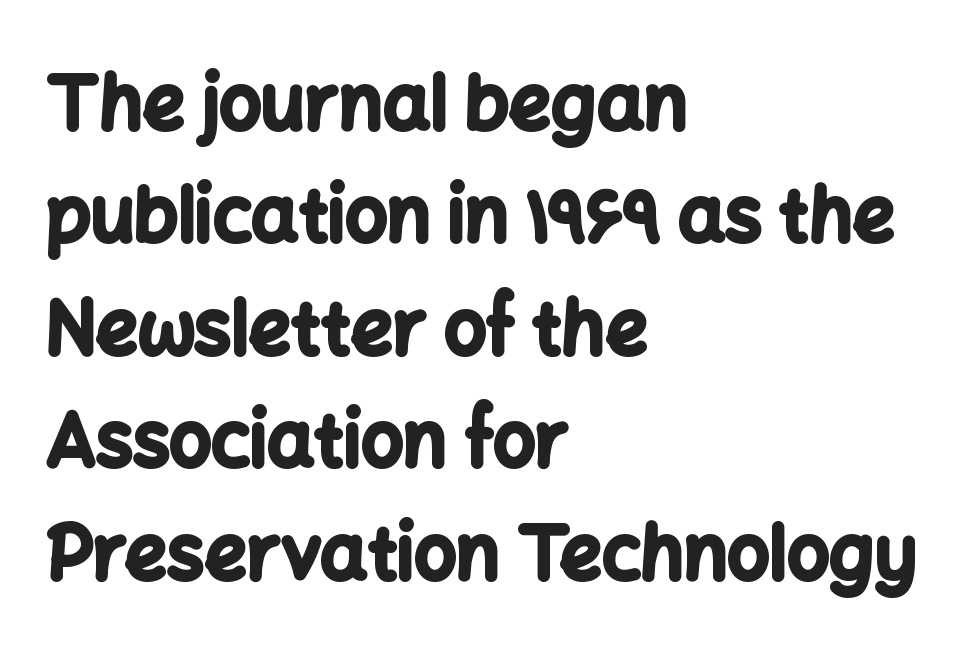
Q: Is the text bold? A: Yes.
Q: Is the text italic (slanted)? A: No, it is upright.
Q: Is the typeface a serif or a sans-serif typeface? A: Sans-serif.
Q: Is the text underlined? A: No.
Q: How is the paragraph aligned? A: Left-aligned.
Q: Is the spacing between letters normal or unusually wide? A: Normal.
Q: Is the spacing between lines tight, normal or loose? A: Normal.
Q: Width (condensed, normal, or wide)? A: Normal.
Q: Stroke contrast? A: Low.
Q: x-height? A: Medium.
Q: Monospaced? A: No.
